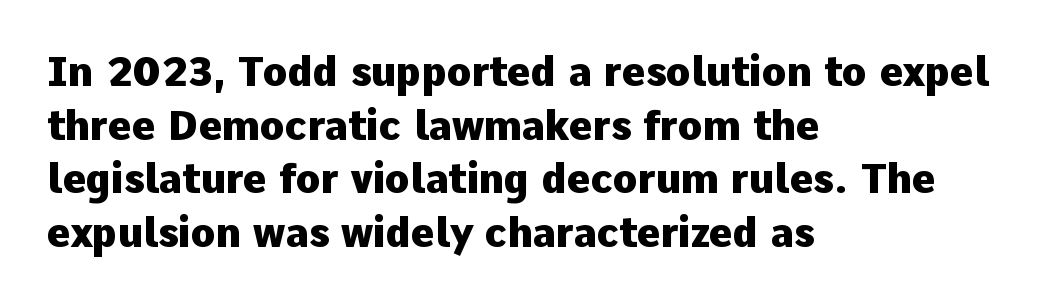
Q: Is the text bold? A: Yes.
Q: Is the text italic (slanted)? A: No, it is upright.
Q: Is the typeface a serif or a sans-serif typeface? A: Sans-serif.
Q: Is the text underlined? A: No.
Q: How is the paragraph aligned? A: Left-aligned.
Q: Is the spacing between letters normal or unusually wide? A: Normal.
Q: Is the spacing between lines tight, normal or loose? A: Normal.
Q: Width (condensed, normal, or wide)? A: Normal.
Q: Stroke contrast? A: Low.
Q: x-height? A: Medium.
Q: Monospaced? A: No.
